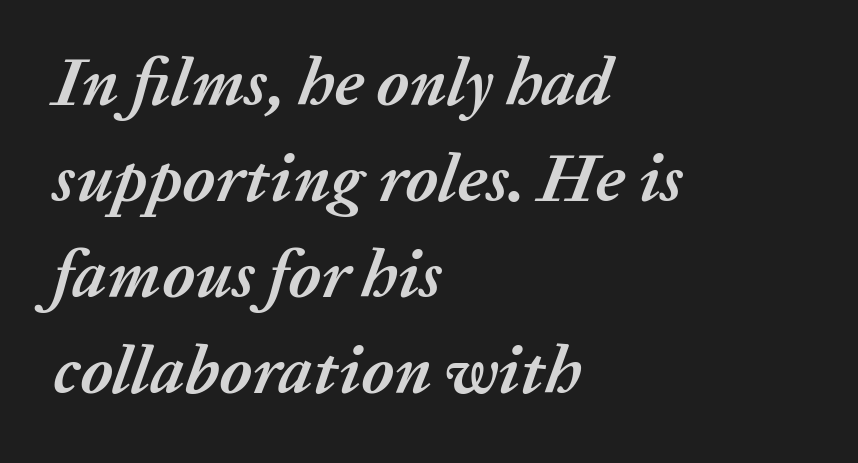
Notice how thick the strokes are: this is what a full bold looks like. Looking at the ascenders, they clearly lean. Glyph-to-glyph distance matches everyday printed text. Think of a printed novel: that variable character pitch is what you see here. These lines stack with their left ends in a neat column.
